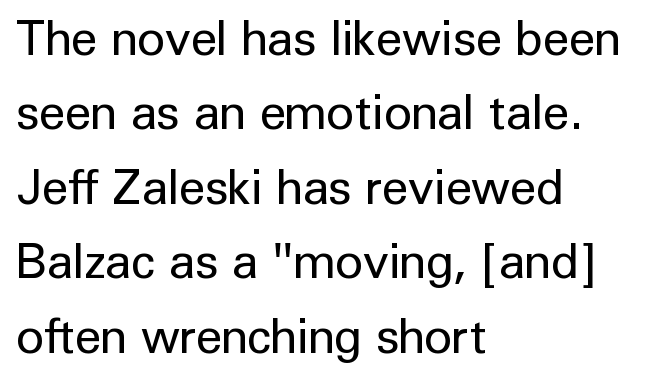
The image shows 48 px regular-weight sans-serif type, upright; set left-aligned, normal line spacing (1.55x), normal letter spacing, not underlined; low stroke contrast and a medium x-height.
